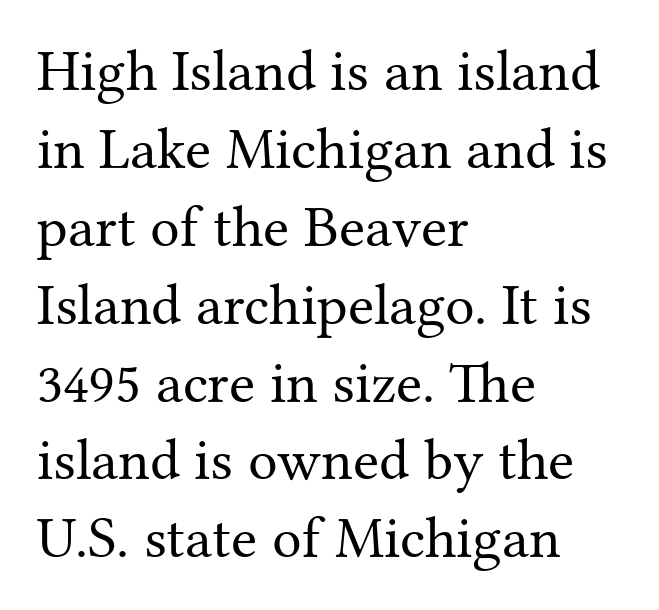
Q: Is the text bold? A: No.
Q: Is the text italic (slanted)? A: No, it is upright.
Q: Is the typeface a serif or a sans-serif typeface? A: Serif.
Q: Is the text underlined? A: No.
Q: How is the paragraph aligned? A: Left-aligned.
Q: Is the spacing between letters normal or unusually wide? A: Normal.
Q: Is the spacing between lines tight, normal or loose? A: Normal.
Q: Width (condensed, normal, or wide)? A: Normal.
Q: Stroke contrast? A: Medium.
Q: x-height? A: Medium.
Q: Monospaced? A: No.
